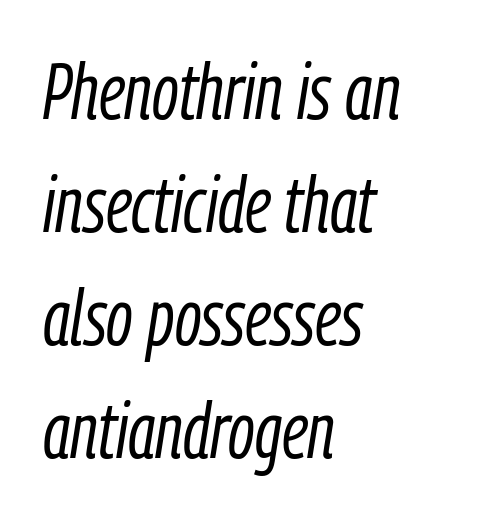
{"italic": "yes", "lean": "right", "slant_degrees": 9, "bold": "no", "weight": "light", "width": "condensed", "stroke_contrast": "low", "x_height": "medium", "monospaced": "no", "underline": "no", "align": "left", "line_spacing": "normal", "line_spacing_ratio": 1.45, "letter_spacing": "normal", "letter_spacing_em": 0.0, "glyph_px": 78}
